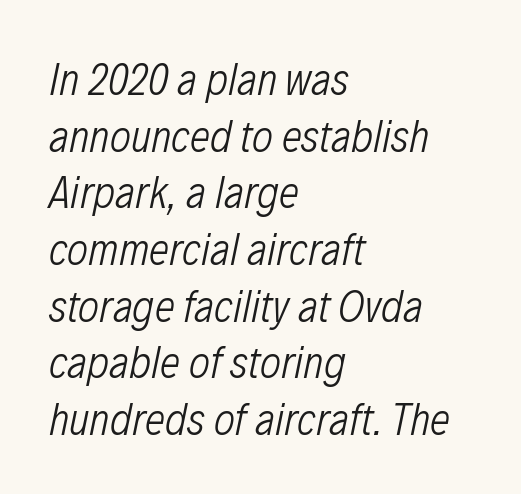
Letter spacing: default. Tall strokes in this sample are angled rather than plumb. Regarding leading, the lines here are spaced in the standard way. Every row of glyphs begins at an identical x-position on the left. Honestly, there is no underline to notice here at all.
